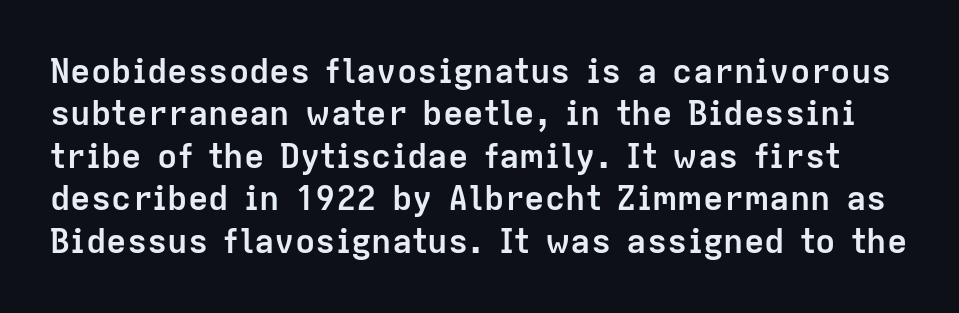
The image shows 34 px semibold sans-serif type, upright; set normal line spacing (1.25x), normal letter spacing, not underlined; low stroke contrast and a medium x-height.
